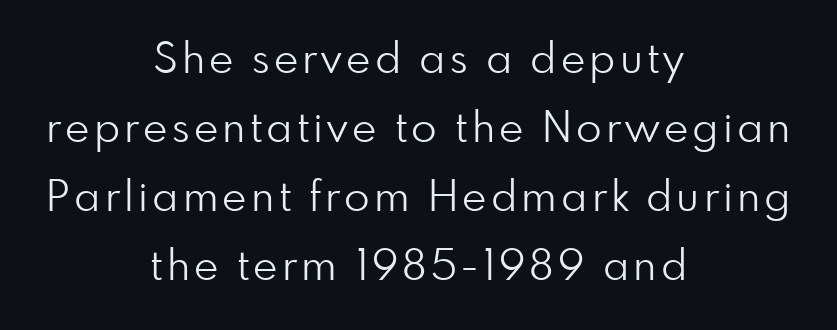
Q: Is the text bold? A: No.
Q: Is the text italic (slanted)? A: No, it is upright.
Q: Is the typeface a serif or a sans-serif typeface? A: Sans-serif.
Q: Is the text underlined? A: No.
Q: How is the paragraph aligned? A: Centered.
Q: Is the spacing between lines tight, normal or loose? A: Normal.
Q: Width (condensed, normal, or wide)? A: Normal.
Q: Stroke contrast? A: Low.
Q: x-height? A: Small.
Q: Monospaced? A: No.
